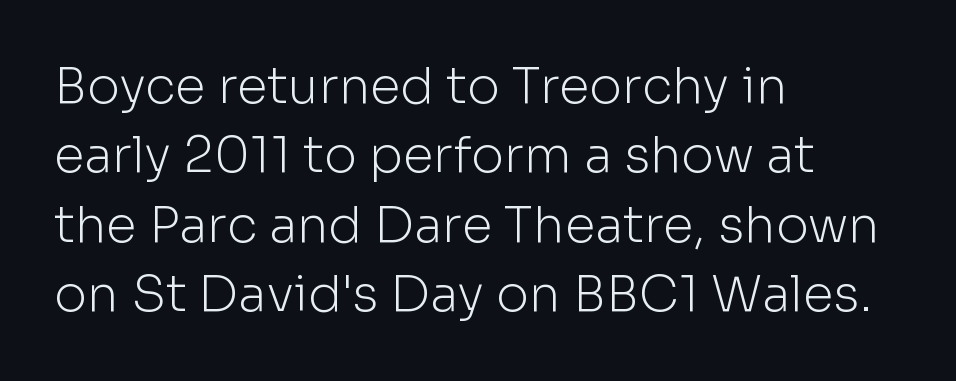
A clean baseline with only descenders dipping below it. Quick note: interline space is typical. The paragraph has a hard left edge and a soft right edge. Tracking here is standard; glyphs follow each other at the usual distance. Each letter keeps its own natural width here, so spacing adapts to shape.
